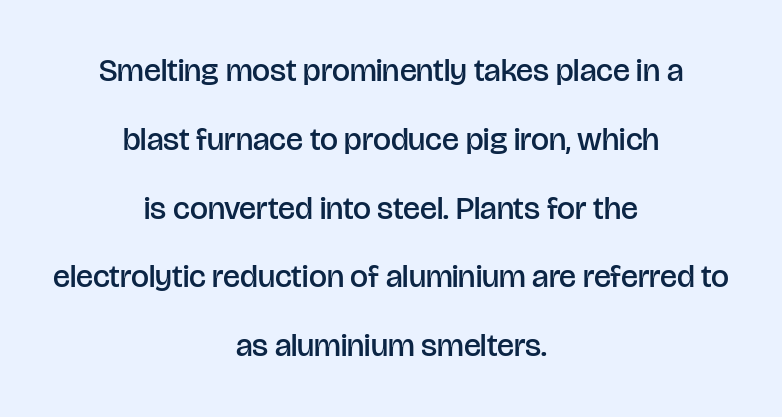
The image shows 32 px semibold sans-serif type, upright; set centered, loose line spacing (2.15x), normal letter spacing, not underlined; low stroke contrast and a large x-height.
